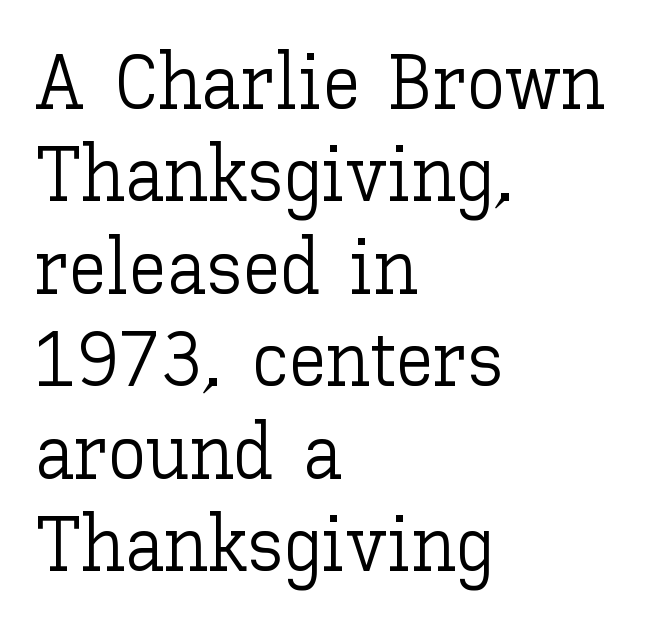
The paragraph shown leans on its left margin. Is this a heavy cut? Hardly; it is regular or lighter. Varying glyph widths throughout — classic text-font behaviour. This sample uses plain, unmodified letter spacing.
